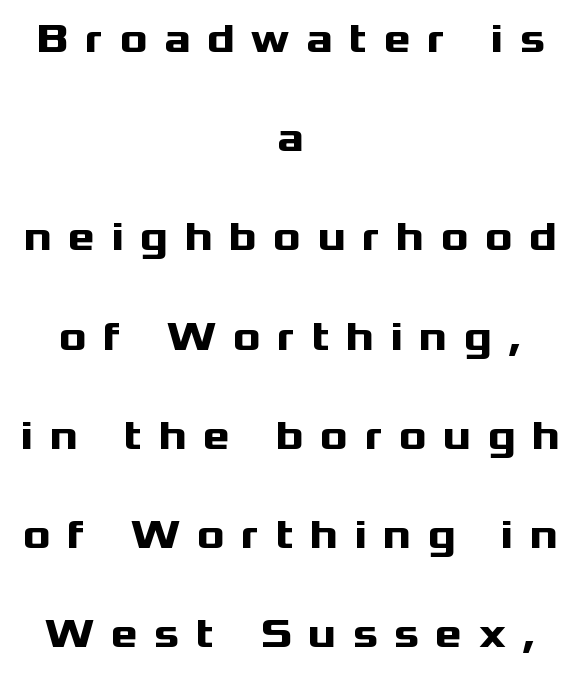
Underlining? Definitely not there. Which margin do the lines hug? Neither — every line sits in the middle. Font category for this specimen: sans-serif. Ordinary non-slanted type is in use. The passage shown has open, widely tracked lettering throughout. Each glyph is drawn with heavy, bold strokes.
